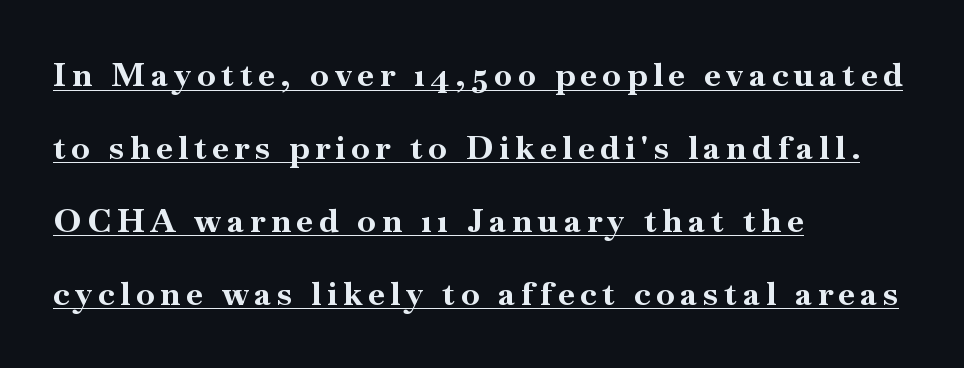
The image shows 33 px bold serif type, upright; set left-aligned, loose line spacing (2.21x), underlined; high stroke contrast and a small x-height.
